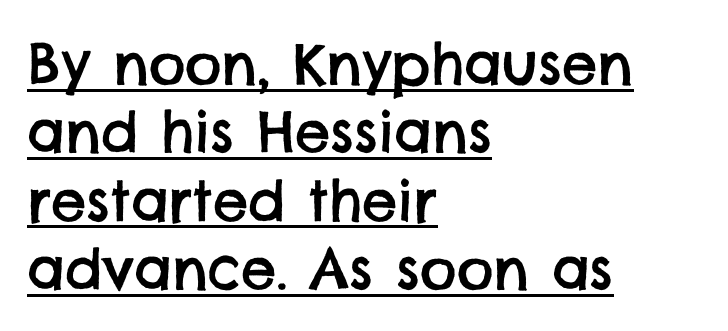
You could not count columns in this text — the font is proportionally spaced. The words here are underlined. The lines in this sample share a left origin and differ only in where they stop. There is no visible air inserted between adjacent glyphs. Examine the stroke ends and you'll find no serifs.
